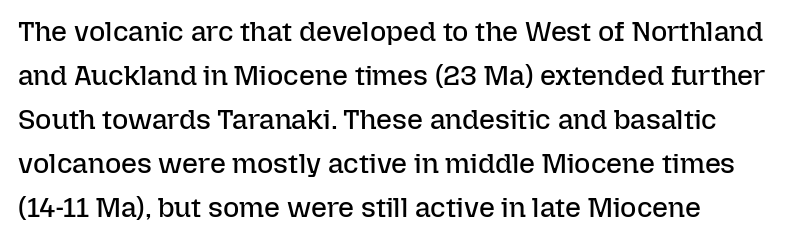
The image shows 28 px regular-weight type, upright; set normal line spacing (1.57x), normal letter spacing, not underlined; low stroke contrast and a medium x-height.
